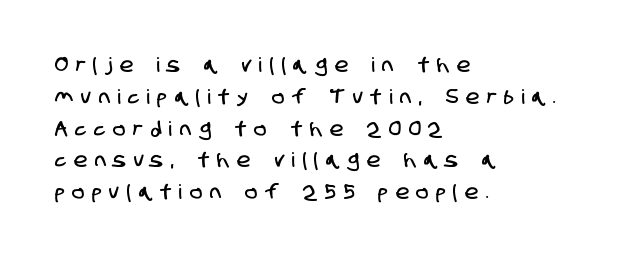
Q: Is the text underlined? A: No.
Q: How is the paragraph aligned? A: Left-aligned.
Q: Is the spacing between letters normal or unusually wide? A: Unusually wide.
Q: Is the spacing between lines tight, normal or loose? A: Normal.
